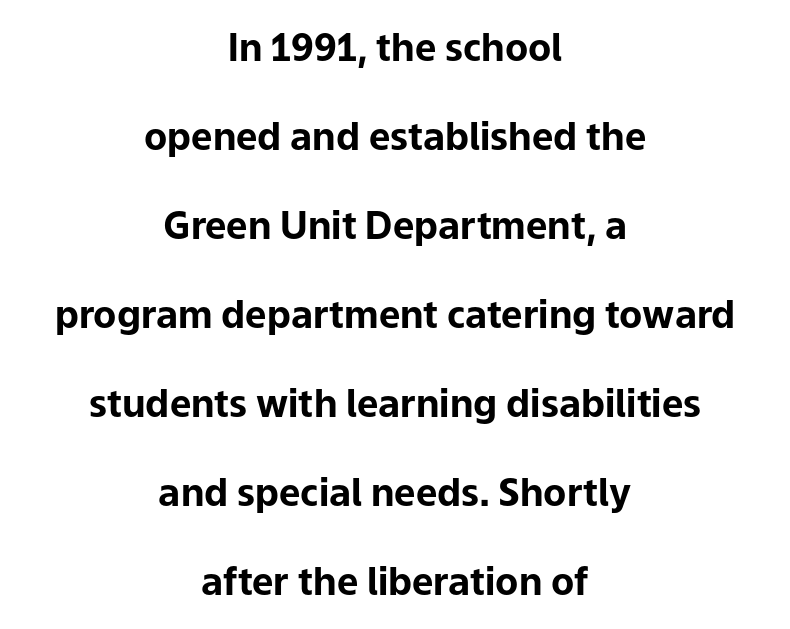
{"serif": "no", "italic": "no", "bold": "yes", "weight": "bold", "width": "normal", "stroke_contrast": "low", "x_height": "medium", "monospaced": "no", "underline": "no", "align": "center", "line_spacing": "loose", "line_spacing_ratio": 2.34, "letter_spacing": "normal", "letter_spacing_em": 0.0, "glyph_px": 38}
